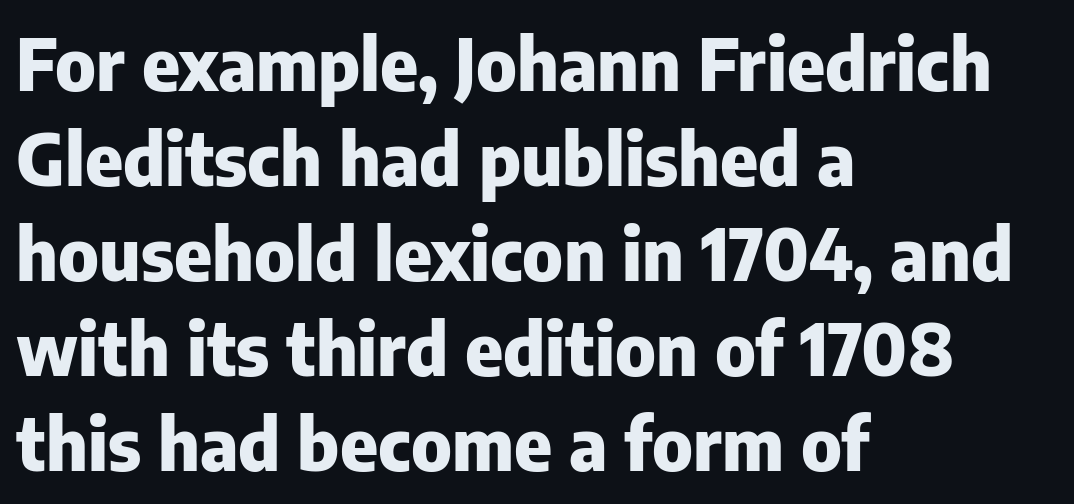
Q: Is the text bold? A: Yes.
Q: Is the text italic (slanted)? A: No, it is upright.
Q: Is the typeface a serif or a sans-serif typeface? A: Sans-serif.
Q: Is the text underlined? A: No.
Q: How is the paragraph aligned? A: Left-aligned.
Q: Is the spacing between letters normal or unusually wide? A: Normal.
Q: Is the spacing between lines tight, normal or loose? A: Normal.
Q: Width (condensed, normal, or wide)? A: Normal.
Q: Stroke contrast? A: Low.
Q: x-height? A: Medium.
Q: Monospaced? A: No.
